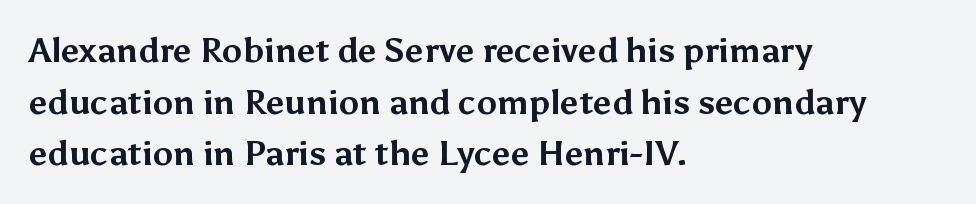
{"serif": "no", "italic": "no", "bold": "yes", "weight": "bold", "width": "normal", "stroke_contrast": "medium", "x_height": "medium", "monospaced": "no", "underline": "no", "align": "left", "line_spacing": "normal", "line_spacing_ratio": 1.52, "letter_spacing": "normal", "letter_spacing_em": 0.0, "glyph_px": 34}
